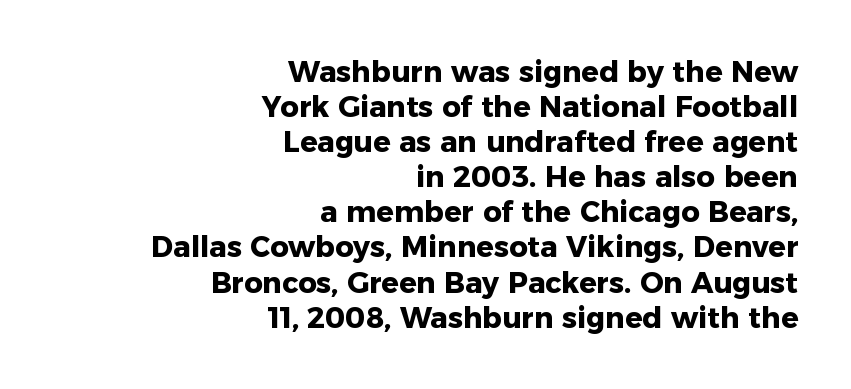
Q: Is the text bold? A: Yes.
Q: Is the text italic (slanted)? A: No, it is upright.
Q: Is the typeface a serif or a sans-serif typeface? A: Sans-serif.
Q: Is the text underlined? A: No.
Q: How is the paragraph aligned? A: Right-aligned.
Q: Is the spacing between letters normal or unusually wide? A: Normal.
Q: Width (condensed, normal, or wide)? A: Normal.
Q: Stroke contrast? A: Low.
Q: x-height? A: Medium.
Q: Monospaced? A: No.
